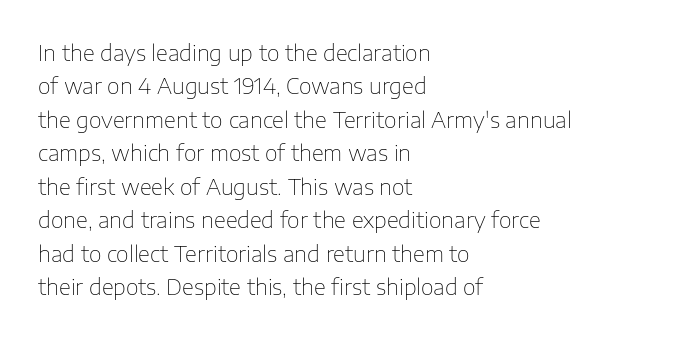
{"italic": "no", "bold": "no", "underline": "no", "align": "left", "line_spacing": "normal", "line_spacing_ratio": 1.52, "letter_spacing": "normal", "letter_spacing_em": 0.0, "glyph_px": 22}
